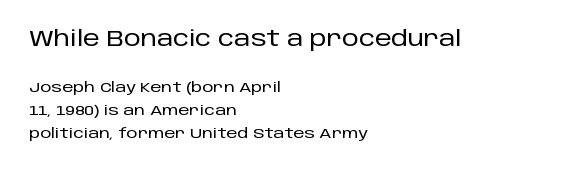
The image shows 21 px text type, upright; set left-aligned, normal line spacing (1.63x), normal letter spacing, not underlined; the first (top) block is 1.5x larger.
